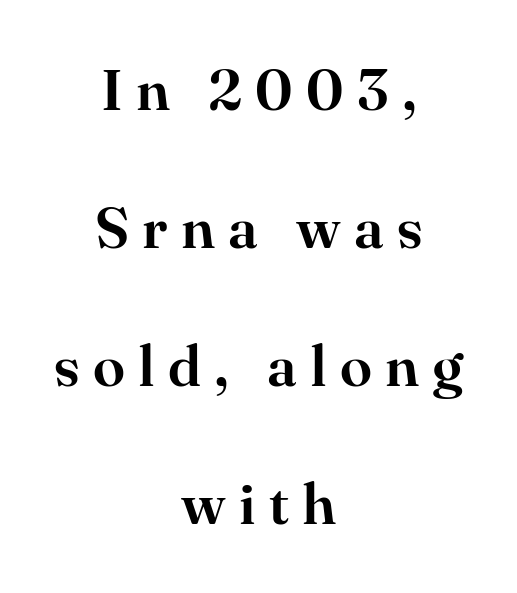
The image shows 58 px serif type, upright; set centered, loose line spacing (2.38x), unusually wide letter spacing (+0.23 em), not underlined; high stroke contrast and a small x-height.
